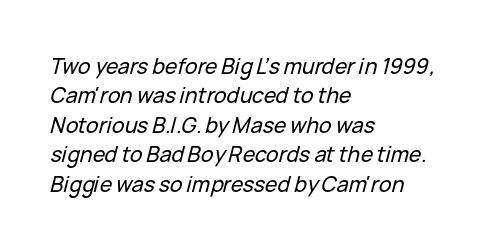
Q: Is the text italic (slanted)? A: Yes, it leans right by about 15 degrees.
Q: Is the text underlined? A: No.
Q: How is the paragraph aligned? A: Left-aligned.
Q: Is the spacing between letters normal or unusually wide? A: Normal.
Q: Is the spacing between lines tight, normal or loose? A: Normal.
